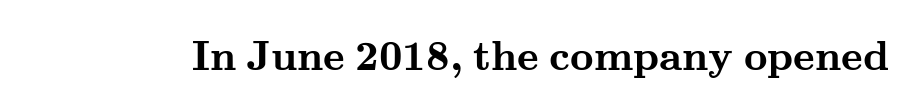
Q: Is the text bold? A: Yes.
Q: Is the text italic (slanted)? A: No, it is upright.
Q: Is the typeface a serif or a sans-serif typeface? A: Serif.
Q: Is the text underlined? A: No.
Q: Is the spacing between letters normal or unusually wide? A: Normal.
Q: Width (condensed, normal, or wide)? A: Wide.
Q: Stroke contrast? A: Medium.
Q: x-height? A: Small.
Q: Monospaced? A: No.
